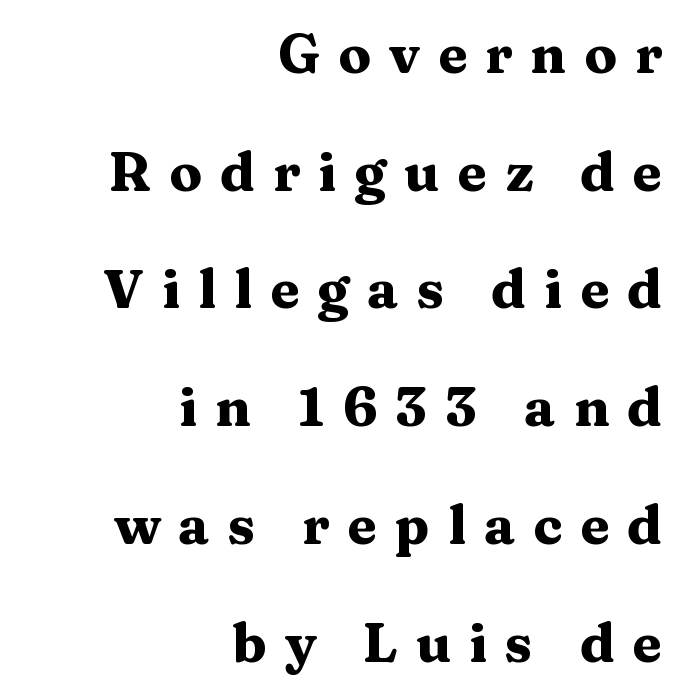
The designer went with a serif here, giving each stem small feet. Underlining? Definitely not there. The axis of the letterforms is exactly vertical. Where is the straight margin? On the right. Look at the tracking — it's clearly loosened, letters drifting apart. Strokes here are thick enough to call this a true bold.
